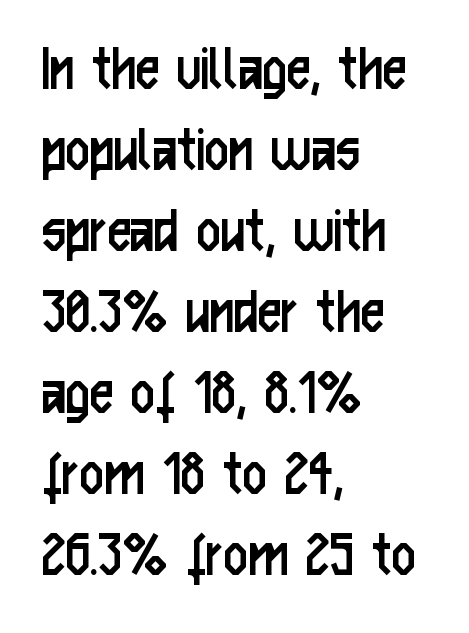
Decoration check: the copy has no underline. Designer's note — italics off, roman on. The typeface has the unassuming heft of standard copy or less. Looks like regular typesetting: each glyph gets only the width it needs. Line starts are locked; line ends wander. Typographically, this falls in the sans-serif category.
